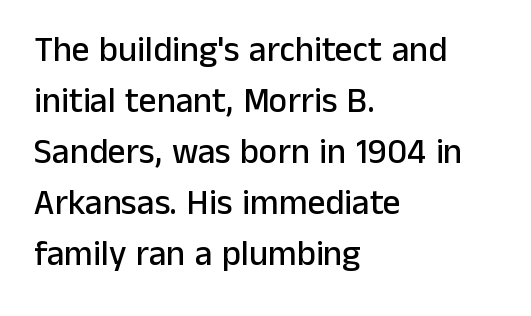
Each row of text sits above clean, open space. Honestly, the row spacing looks completely unremarkable. The rag falls on the right side of this text block. The passage shown is typed in a proportional face where columns would drift.
